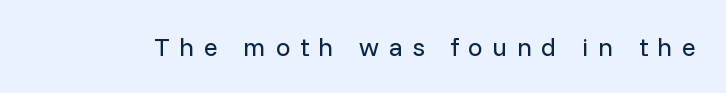
Tracking here is generous; glyphs stand well apart from one another. The weight tops out at a normal text grade. Do the letters lean? They stand straight. The space directly below the letters is spotless.
